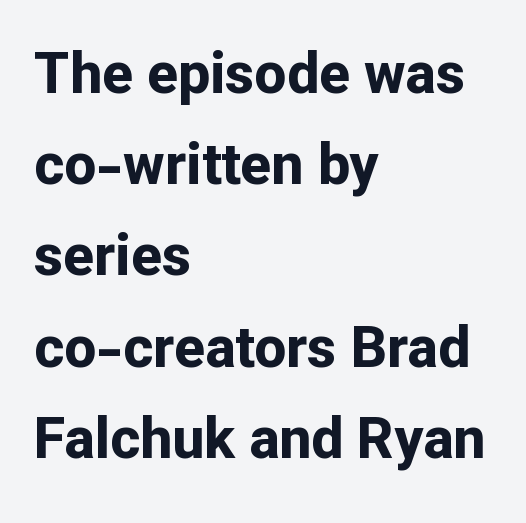
The image shows 57 px bold sans-serif type, upright; set left-aligned, normal line spacing (1.6x), normal letter spacing, not underlined; low stroke contrast and a medium x-height.
